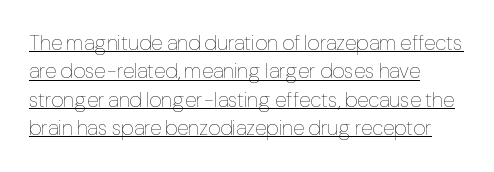
The image shows 21 px text type, upright; set left-aligned, normal line spacing (1.35x), normal letter spacing, underlined.
